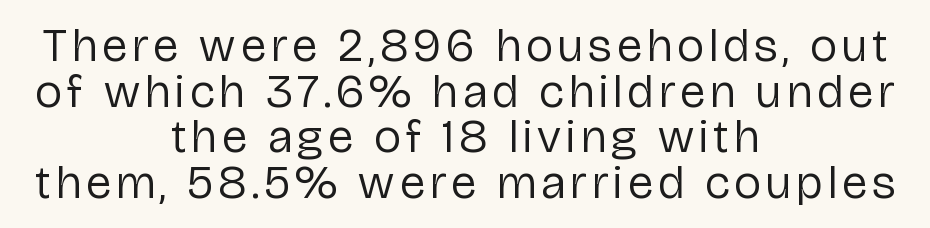
The image shows 47 px regular-weight sans-serif type, upright; set centered, tight line spacing (0.97x), not underlined; low stroke contrast and a medium x-height.
